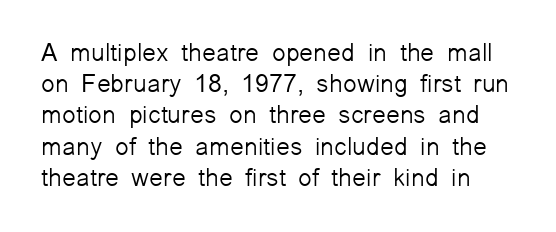
{"italic": "no", "bold": "no", "underline": "no", "line_spacing": "normal", "line_spacing_ratio": 1.25, "letter_spacing": "normal", "letter_spacing_em": 0.0, "glyph_px": 25}
